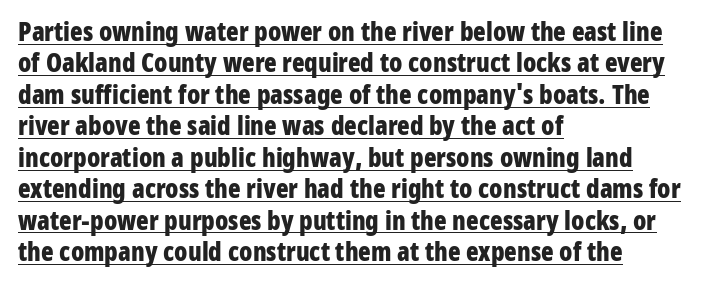
Q: Is the text bold? A: Yes.
Q: Is the text italic (slanted)? A: No, it is upright.
Q: Is the text underlined? A: Yes.
Q: How is the paragraph aligned? A: Left-aligned.
Q: Is the spacing between letters normal or unusually wide? A: Normal.
